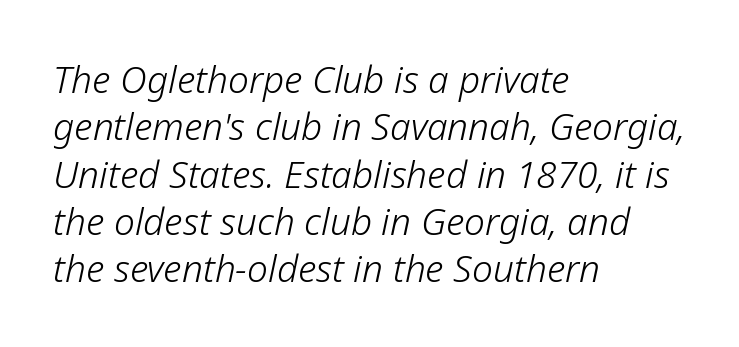
The image shows 37 px light type, italic (leaning right); set left-aligned, normal line spacing (1.28x), normal letter spacing, not underlined; low stroke contrast and a medium x-height.
